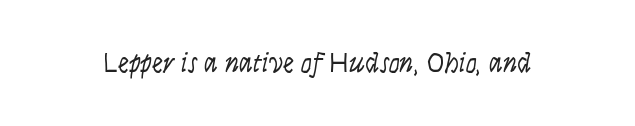
Q: Is the text bold? A: No.
Q: Is the text italic (slanted)? A: Yes.
Q: Is the typeface a serif or a sans-serif typeface? A: Sans-serif.
Q: Is the text underlined? A: No.
Q: Is the spacing between letters normal or unusually wide? A: Normal.
Q: Width (condensed, normal, or wide)? A: Condensed.
Q: Stroke contrast? A: Low.
Q: x-height? A: Large.
Q: Monospaced? A: No.
